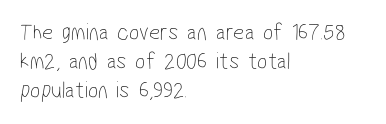
The image shows 24 px text type; set left-aligned, line spacing 1.21x, normal letter spacing, not underlined.
